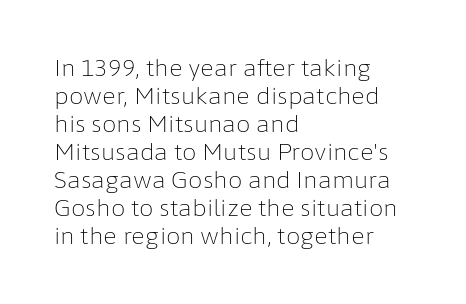
Q: Is the text bold? A: No.
Q: Is the text italic (slanted)? A: No, it is upright.
Q: Is the text underlined? A: No.
Q: How is the paragraph aligned? A: Left-aligned.
Q: Is the spacing between letters normal or unusually wide? A: Normal.
